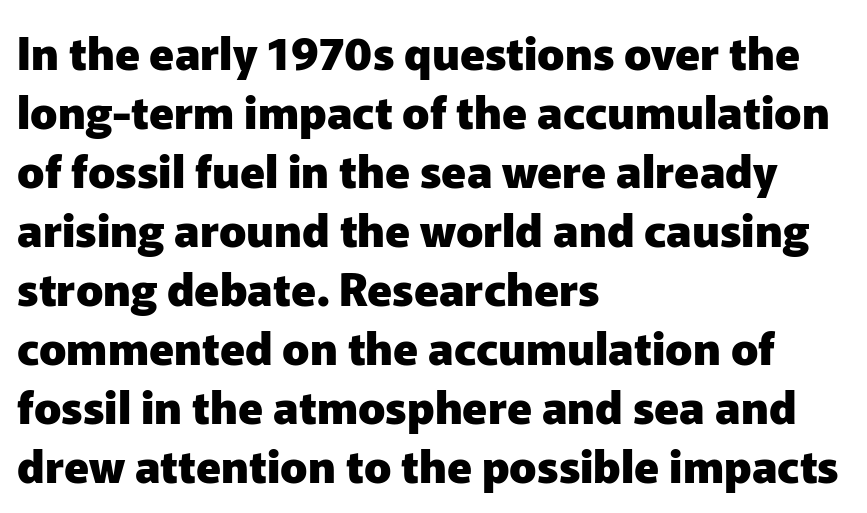
The image shows 45 px heavy sans-serif type, upright; set left-aligned, normal line spacing (1.31x), normal letter spacing, not underlined; low stroke contrast and a medium x-height.
